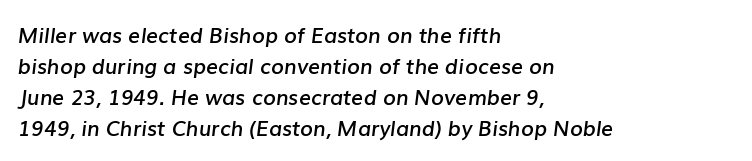
The image shows 21 px text type, italic (leaning right); set left-aligned, normal line spacing (1.47x), normal letter spacing, not underlined.
